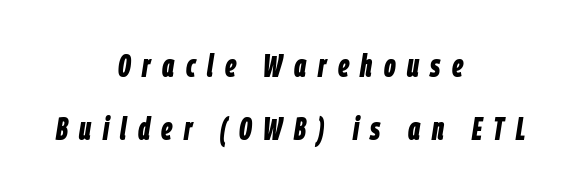
The image shows 32 px bold, condensed type, italic (leaning right); set centered, loose line spacing (1.97x), unusually wide letter spacing (+0.36 em), not underlined; low stroke contrast and a large x-height.
